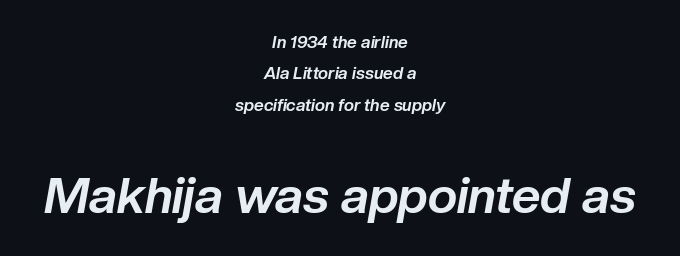
Q: Is the text bold? A: Yes.
Q: Is the text italic (slanted)? A: Yes, it leans right by about 10 degrees.
Q: Is the text underlined? A: No.
Q: How is the paragraph aligned? A: Centered.
Q: Is the spacing between letters normal or unusually wide? A: Normal.
Q: Which block of text is set in a larger size, the first (top) or the second (bottom)? A: The second (bottom) one.
Q: Width (condensed, normal, or wide)? A: Normal.
Q: Stroke contrast? A: Low.
Q: x-height? A: Medium.
Q: Monospaced? A: No.
